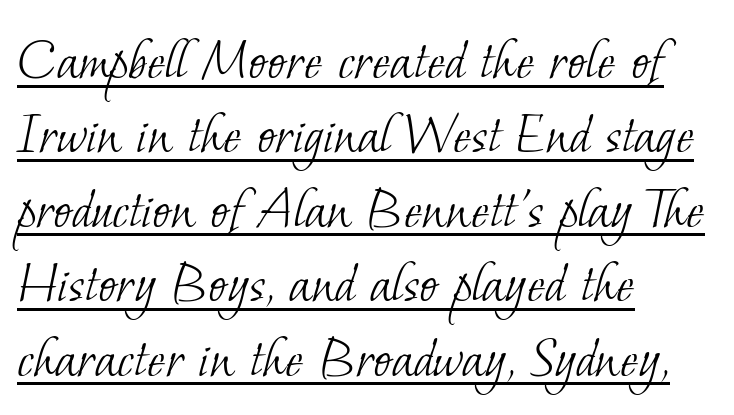
{"serif": "yes", "bold": "no", "weight": "light", "width": "normal", "stroke_contrast": "low", "x_height": "small", "monospaced": "no", "underline": "yes", "align": "left", "line_spacing_ratio": 1.22, "letter_spacing": "normal", "letter_spacing_em": 0.0, "glyph_px": 61}
